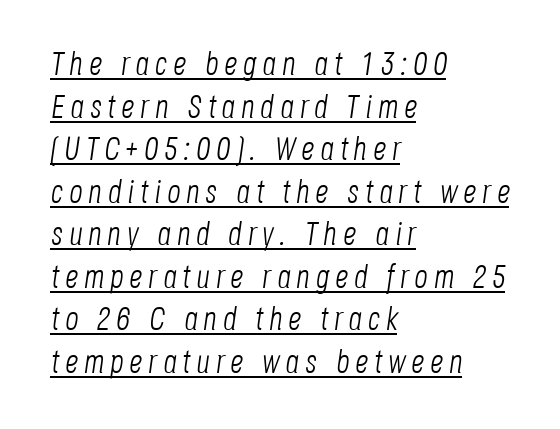
This sample has the flowing, uneven cadence of proportional lettering. Each line of the rendering has a horizontal stroke beneath the glyphs. The letterforms sit at book weight or below. The vertical gap from one line to the next is medium. Italic: yes, the glyphs are oblique. Where is the straight margin? On the left.
